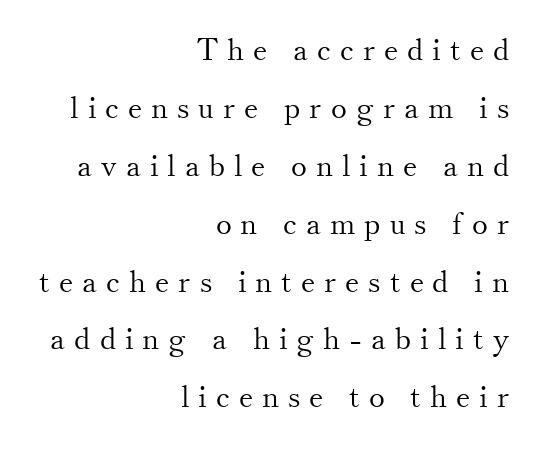
The face used here is rendered with a markedly widened letterfit. Proportional: the letters do not fall into vertical columns. The typography opts for an upright posture over an oblique one. One glance says open: line gaps are wider than usual.
